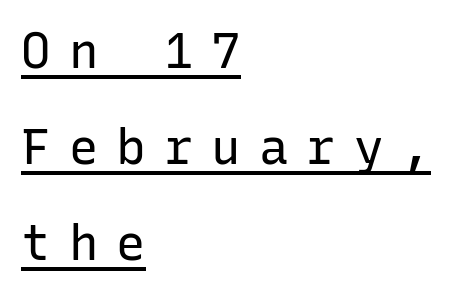
{"serif": "no", "italic": "no", "bold": "no", "weight": "regular", "width": "normal", "stroke_contrast": "low", "x_height": "medium", "monospaced": "yes", "underline": "yes", "align": "left", "line_spacing": "loose", "line_spacing_ratio": 1.96, "letter_spacing": "wide", "letter_spacing_em": 0.37, "glyph_px": 49}
